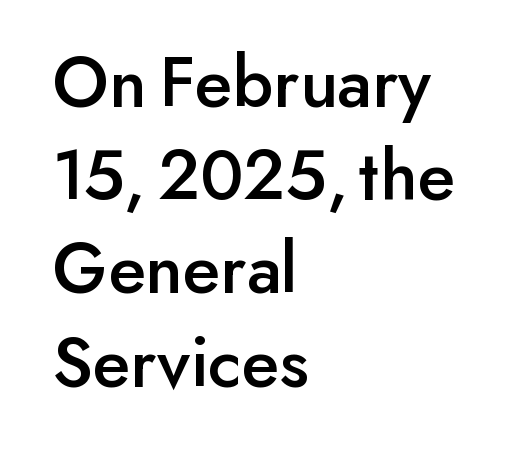
{"serif": "no", "italic": "no", "width": "normal", "stroke_contrast": "low", "x_height": "small", "monospaced": "no", "underline": "no", "align": "left", "line_spacing": "normal", "line_spacing_ratio": 1.26, "letter_spacing": "normal", "letter_spacing_em": 0.0, "glyph_px": 74}
